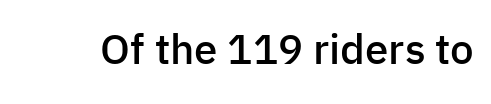
The typesetting leans somewhat heavy: a semibold. How are the letters spaced? Ordinarily, with no added tracking. These lines are rendered in a variable-pitch font. The gap between lines stays unmarked. Does the type have serifs? No, each stem ends abruptly.
